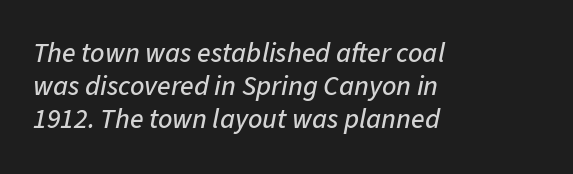
The image shows 28 px text type, italic (leaning right); set left-aligned, line spacing 1.18x, normal letter spacing, not underlined; low stroke contrast and a medium x-height.
